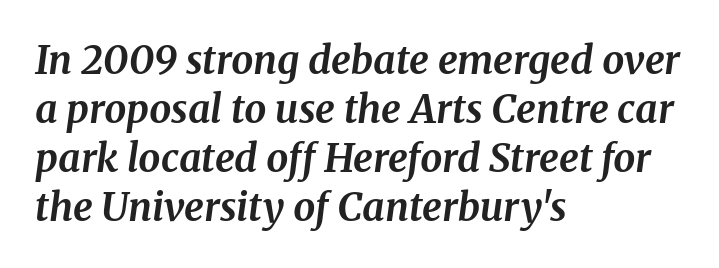
Horizontal alignment here is leftward, the default for most running prose. The face used here is proportionally spaced, like ordinary book or web type. Heavy, bold letterforms. The words here are not underlined.
